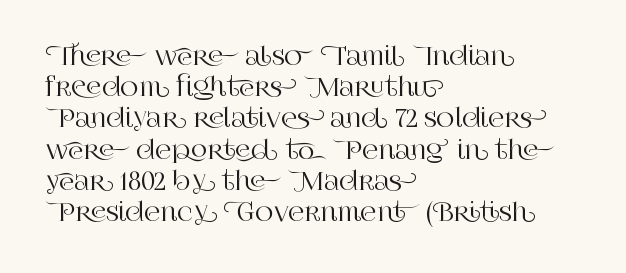
The image shows 25 px text type, upright; set left-aligned, normal line spacing (1.25x), normal letter spacing, not underlined.
